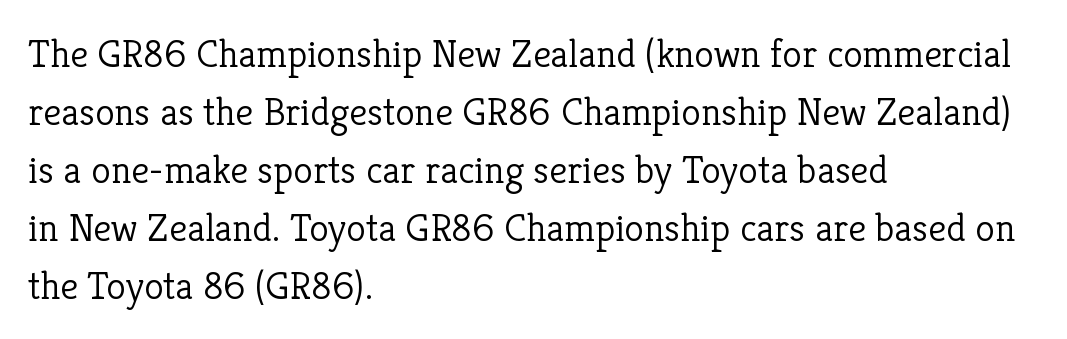
Q: Is the text bold? A: No.
Q: Is the text italic (slanted)? A: No, it is upright.
Q: Is the typeface a serif or a sans-serif typeface? A: Serif.
Q: Is the text underlined? A: No.
Q: How is the paragraph aligned? A: Left-aligned.
Q: Is the spacing between letters normal or unusually wide? A: Normal.
Q: Is the spacing between lines tight, normal or loose? A: Normal.
Q: Width (condensed, normal, or wide)? A: Normal.
Q: Stroke contrast? A: Low.
Q: x-height? A: Medium.
Q: Monospaced? A: No.
